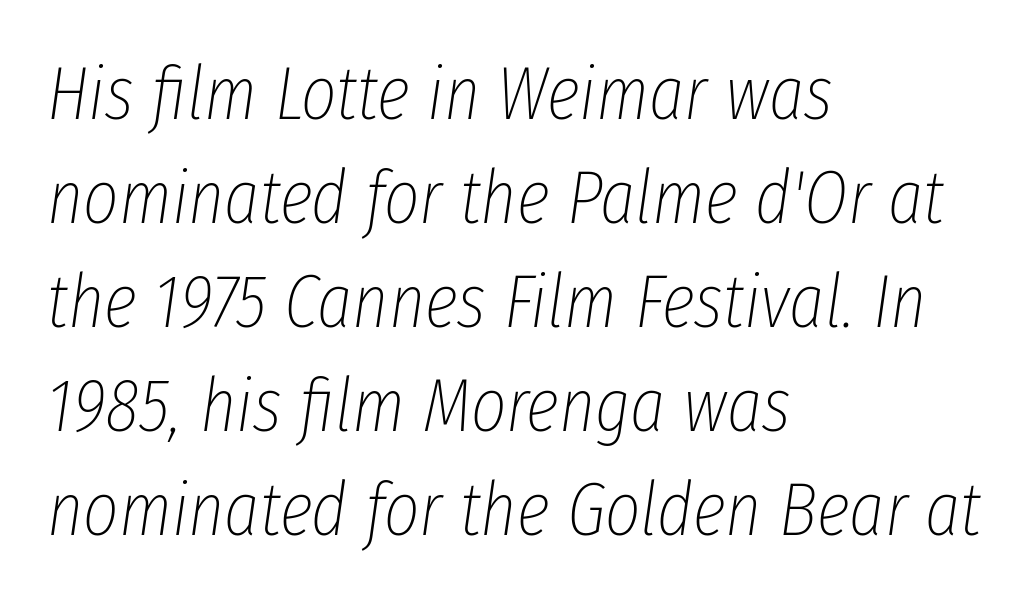
The image shows 76 px thin, condensed type, italic (leaning right); set left-aligned, normal line spacing (1.37x), normal letter spacing, not underlined; low stroke contrast and a medium x-height.
